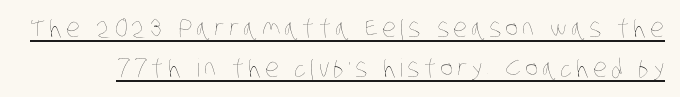
Q: Is the text bold? A: No.
Q: Is the text underlined? A: Yes.
Q: Is the spacing between lines tight, normal or loose? A: Normal.
